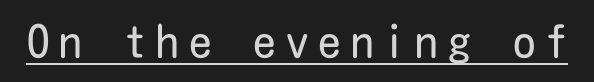
The passage shown is not bold in any degree. Grotesque or geometric, the face here clearly has no serifs. There is plenty of visible air inserted between adjacent glyphs. Posture: upright roman. Underline: present.
